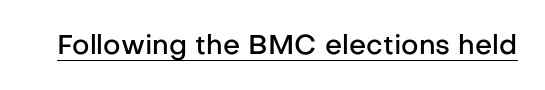
Q: Is the text bold? A: Semi-bold.
Q: Is the text italic (slanted)? A: No, it is upright.
Q: Is the text underlined? A: Yes.
Q: Is the spacing between letters normal or unusually wide? A: Normal.
